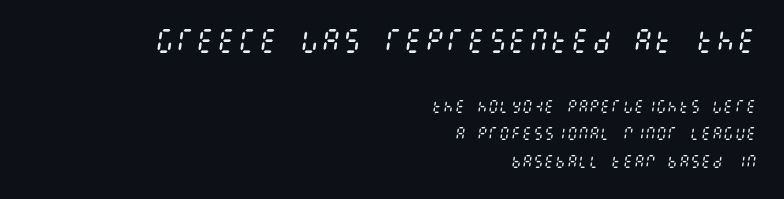
Q: Is the text bold? A: No.
Q: Is the text italic (slanted)? A: Yes, it leans right by about 8 degrees.
Q: Is the text underlined? A: No.
Q: How is the paragraph aligned? A: Right-aligned.
Q: Is the spacing between letters normal or unusually wide? A: Normal.
Q: Is the spacing between lines tight, normal or loose? A: Loose.
Q: Which block of text is set in a larger size, the first (top) or the second (bottom)? A: The first (top) one.
